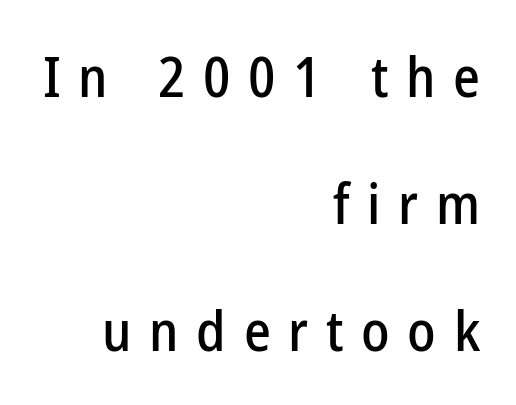
Q: Is the text italic (slanted)? A: No, it is upright.
Q: Is the typeface a serif or a sans-serif typeface? A: Sans-serif.
Q: Is the text underlined? A: No.
Q: How is the paragraph aligned? A: Right-aligned.
Q: Is the spacing between letters normal or unusually wide? A: Unusually wide.
Q: Is the spacing between lines tight, normal or loose? A: Loose.
Q: Width (condensed, normal, or wide)? A: Condensed.
Q: Stroke contrast? A: Low.
Q: x-height? A: Medium.
Q: Monospaced? A: No.
